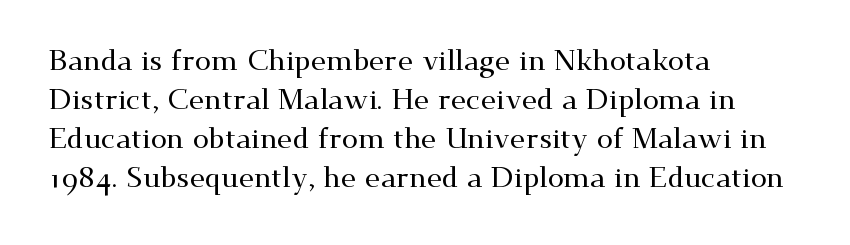
The image shows 29 px wide serif type, upright; set left-aligned, normal line spacing (1.34x), normal letter spacing, not underlined; medium stroke contrast and a small x-height.
